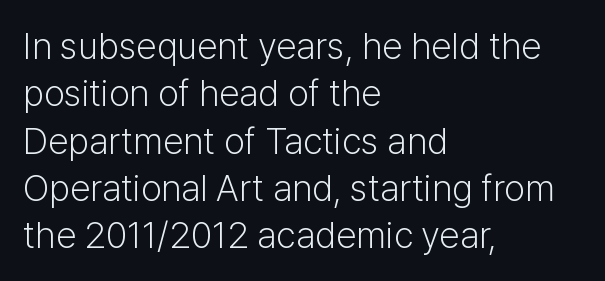
{"serif": "no", "italic": "no", "bold": "no", "weight": "light", "width": "normal", "stroke_contrast": "low", "x_height": "medium", "monospaced": "no", "underline": "no", "align": "left", "line_spacing": "normal", "line_spacing_ratio": 1.28, "letter_spacing": "normal", "letter_spacing_em": 0.0, "glyph_px": 37}
